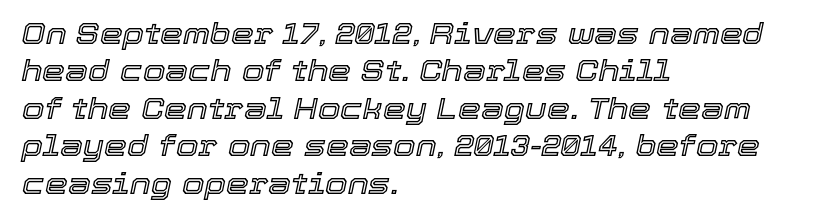
Q: Is the text italic (slanted)? A: Yes, it leans right by about 12 degrees.
Q: Is the text underlined? A: No.
Q: How is the paragraph aligned? A: Left-aligned.
Q: Is the spacing between letters normal or unusually wide? A: Normal.
Q: Is the spacing between lines tight, normal or loose? A: Normal.
Q: Width (condensed, normal, or wide)? A: Normal.
Q: x-height? A: Medium.
Q: Monospaced? A: No.
